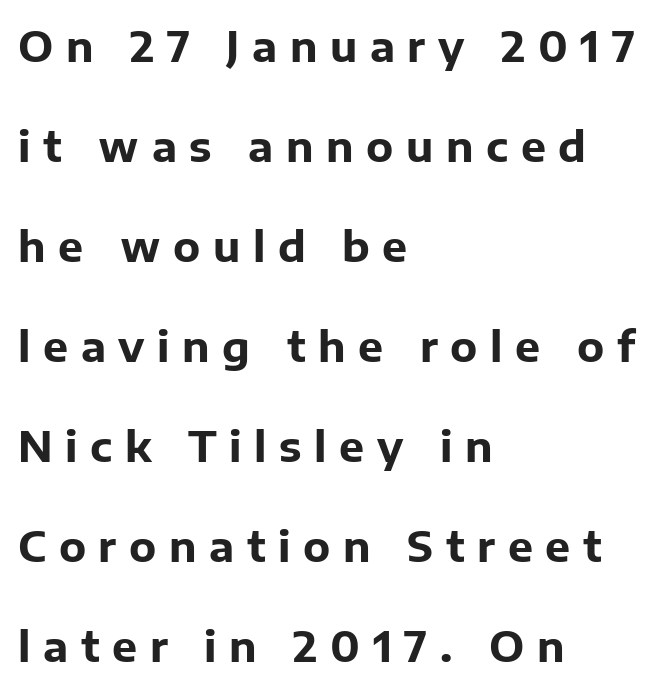
Q: Is the text bold? A: Yes.
Q: Is the text italic (slanted)? A: No, it is upright.
Q: Is the typeface a serif or a sans-serif typeface? A: Sans-serif.
Q: Is the text underlined? A: No.
Q: How is the paragraph aligned? A: Left-aligned.
Q: Is the spacing between letters normal or unusually wide? A: Unusually wide.
Q: Is the spacing between lines tight, normal or loose? A: Loose.
Q: Width (condensed, normal, or wide)? A: Normal.
Q: Stroke contrast? A: Low.
Q: x-height? A: Medium.
Q: Monospaced? A: No.
